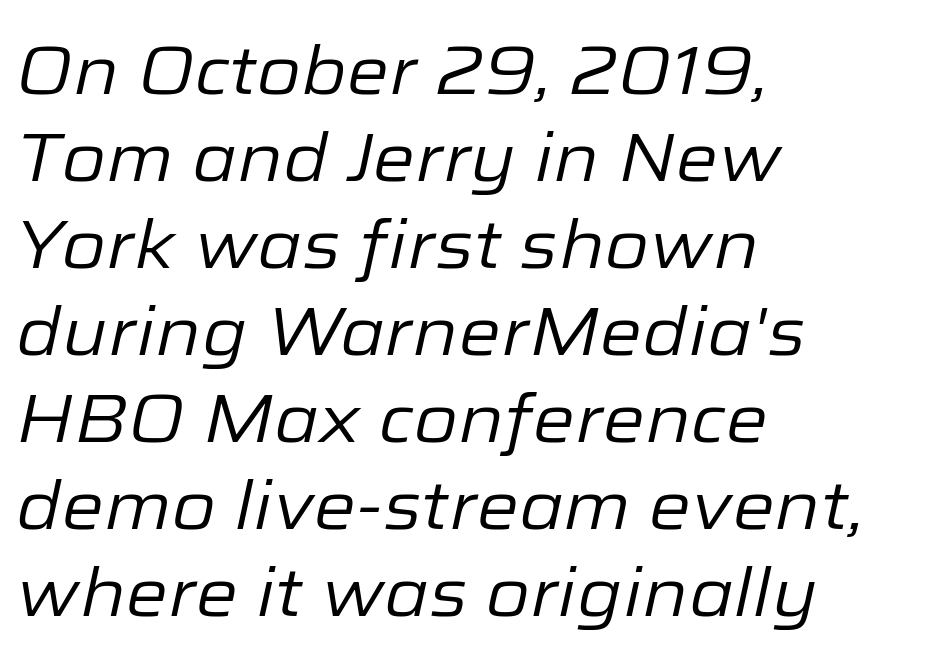
The image shows 68 px regular-weight type, italic (leaning right); set left-aligned, normal line spacing (1.28x), normal letter spacing, not underlined; low stroke contrast and a medium x-height.
